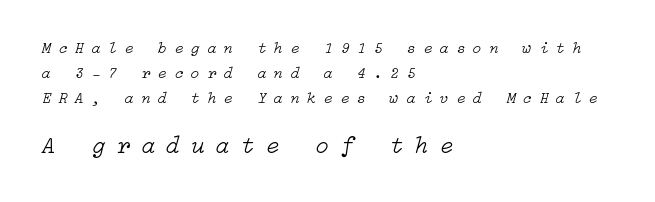
The strokes carry an ordinary text weight at most. Is there much room between lines? A standard amount, neither cramped nor airy. Quick note: italic. The zone under the glyphs is completely vacant. Horizontal alignment here is leftward, the default for most running prose.
